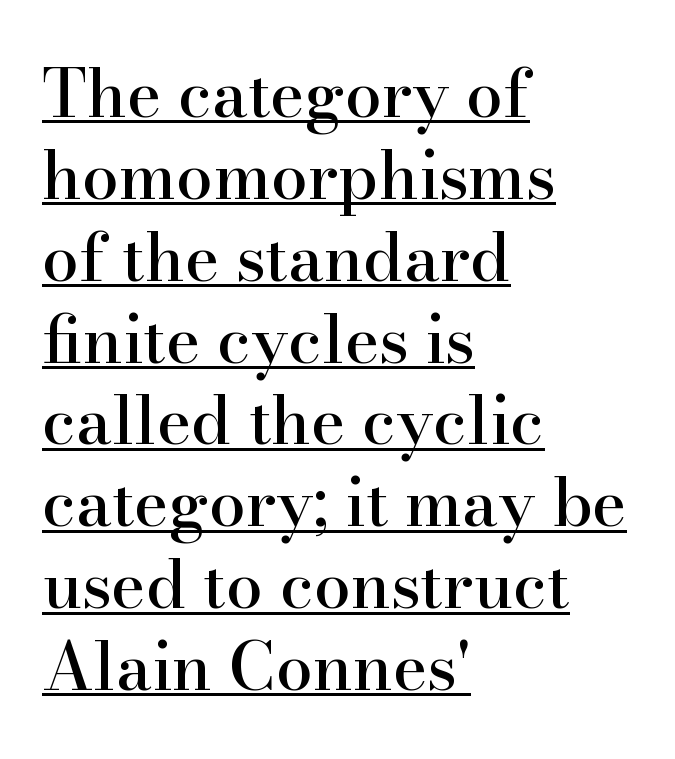
The image shows 66 px serif type, upright; set left-aligned, line spacing 1.24x, normal letter spacing, underlined; high stroke contrast and a small x-height.
